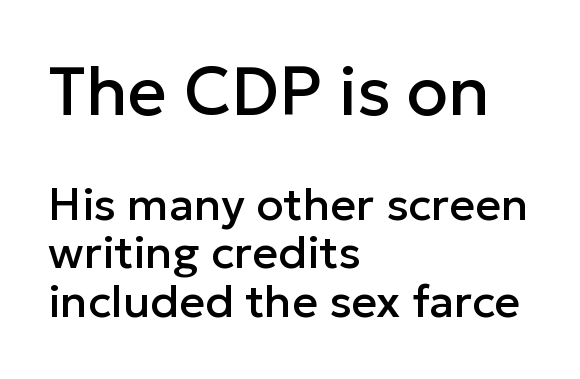
{"serif": "no", "italic": "no", "width": "normal", "stroke_contrast": "low", "x_height": "medium", "monospaced": "no", "underline": "no", "align": "left", "line_spacing": "tight", "line_spacing_ratio": 1.08, "letter_spacing": "normal", "letter_spacing_em": 0.0, "larger_block": "first", "size_ratio": 1.51, "glyph_px": 68}
